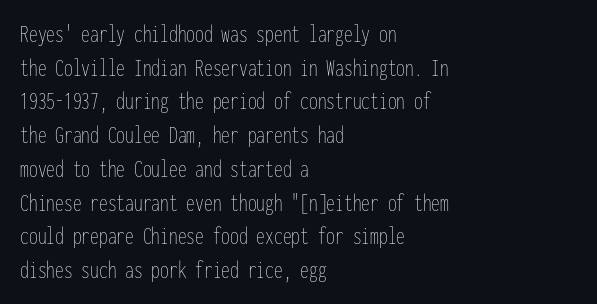
The image shows 25 px text type, upright; set left-aligned, normal line spacing (1.35x), normal letter spacing, not underlined.
